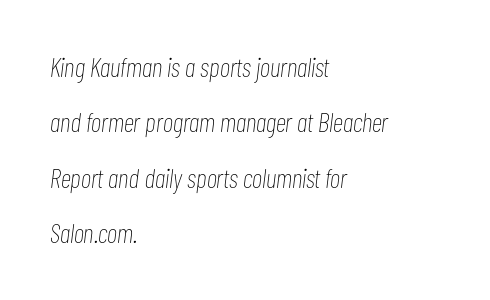
Q: Is the text bold? A: No.
Q: Is the text italic (slanted)? A: Yes, it leans right by about 7 degrees.
Q: Is the text underlined? A: No.
Q: How is the paragraph aligned? A: Left-aligned.
Q: Is the spacing between letters normal or unusually wide? A: Normal.
Q: Is the spacing between lines tight, normal or loose? A: Loose.
